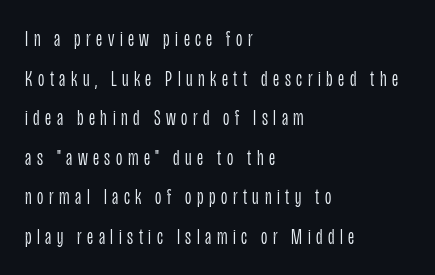
The image shows 22 px text type, upright; set left-aligned, line spacing 1.8x, unusually wide letter spacing (+0.25 em), not underlined.
